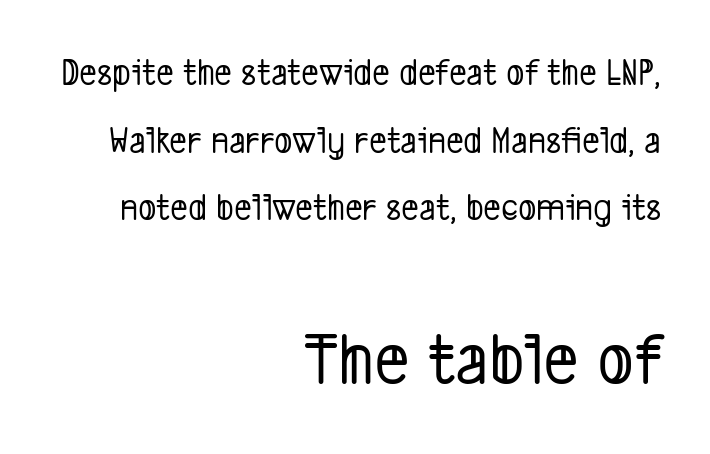
This is sans-serif lettering, the kind often seen on screens and signage. The line texture is even and compact thanks to regular tracking. Note the varied advance widths — an 'i' is clearly narrower than an 'm'. Alignment: flush right. Glance below the letters and you will spot only blank space. A student would notice the bottom passage is typeset larger than what precedes it.
